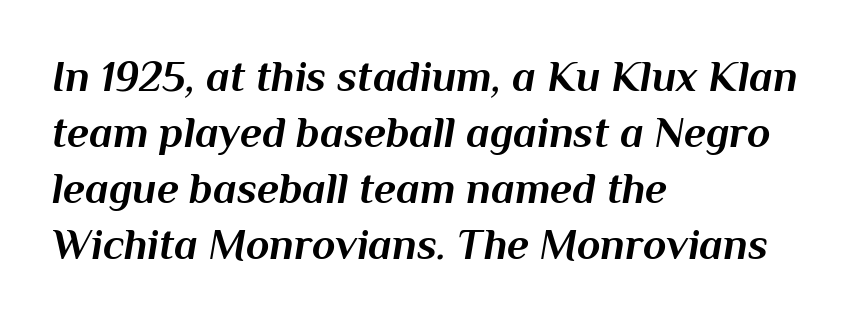
{"italic": "yes", "lean": "right", "slant_degrees": 10, "bold": "yes", "weight": "bold", "width": "normal", "stroke_contrast": "medium", "x_height": "medium", "monospaced": "no", "underline": "no", "align": "left", "line_spacing": "normal", "line_spacing_ratio": 1.3, "letter_spacing": "normal", "letter_spacing_em": 0.0, "glyph_px": 43}
